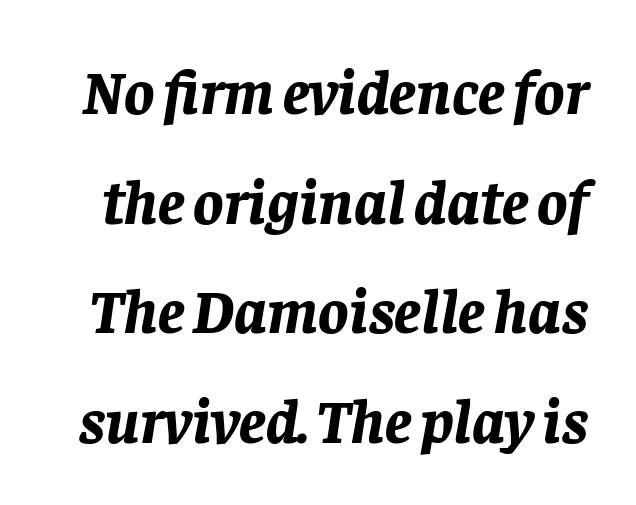
{"italic": "yes", "lean": "right", "slant_degrees": 8, "bold": "yes", "weight": "bold", "width": "normal", "stroke_contrast": "low", "x_height": "large", "monospaced": "no", "underline": "no", "line_spacing_ratio": 1.74, "letter_spacing": "normal", "letter_spacing_em": 0.0, "glyph_px": 63}
